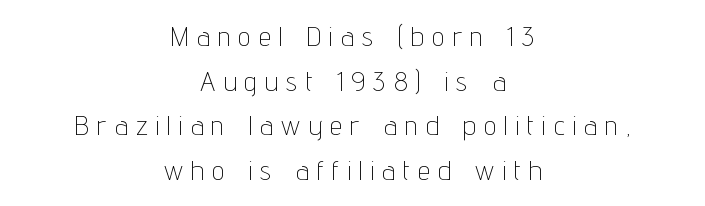
The image shows 28 px thin, condensed sans-serif type, upright; set centered, normal line spacing (1.59x), unusually wide letter spacing (+0.3 em), not underlined; low stroke contrast and a medium x-height.
